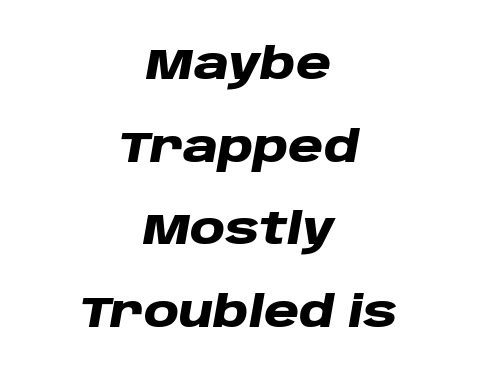
{"italic": "yes", "lean": "right", "slant_degrees": 10, "bold": "yes", "weight": "heavy", "width": "wide", "stroke_contrast": "low", "x_height": "large", "monospaced": "no", "underline": "no", "align": "center", "line_spacing": "loose", "line_spacing_ratio": 1.92, "letter_spacing": "normal", "letter_spacing_em": 0.0, "glyph_px": 43}
